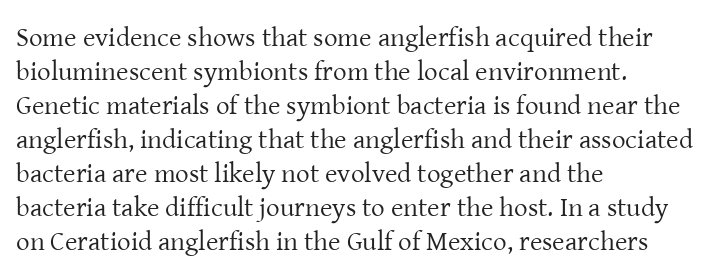
Q: Is the text bold? A: No.
Q: Is the text italic (slanted)? A: No, it is upright.
Q: Is the text underlined? A: No.
Q: How is the paragraph aligned? A: Left-aligned.
Q: Is the spacing between letters normal or unusually wide? A: Normal.
Q: Is the spacing between lines tight, normal or loose? A: Normal.
